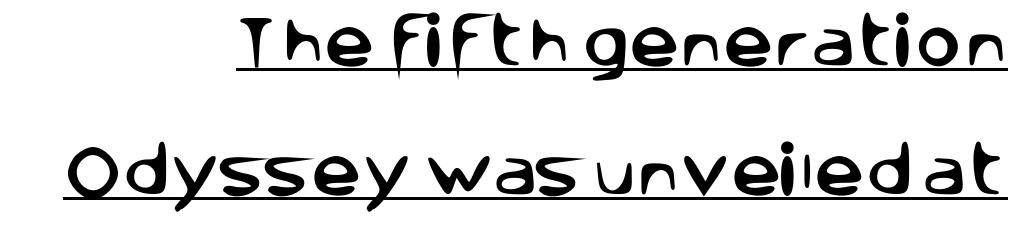
The image shows 56 px sans-serif type, upright; set right-aligned, loose line spacing (2.3x), normal letter spacing, underlined; low stroke contrast and a large x-height.
